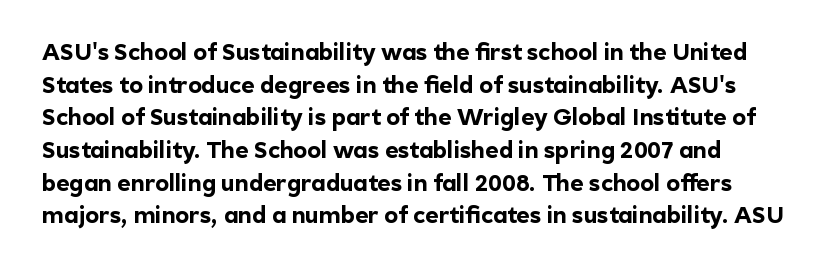
{"italic": "no", "bold": "yes", "underline": "no", "line_spacing": "normal", "line_spacing_ratio": 1.42, "letter_spacing": "normal", "letter_spacing_em": 0.0, "glyph_px": 23}
